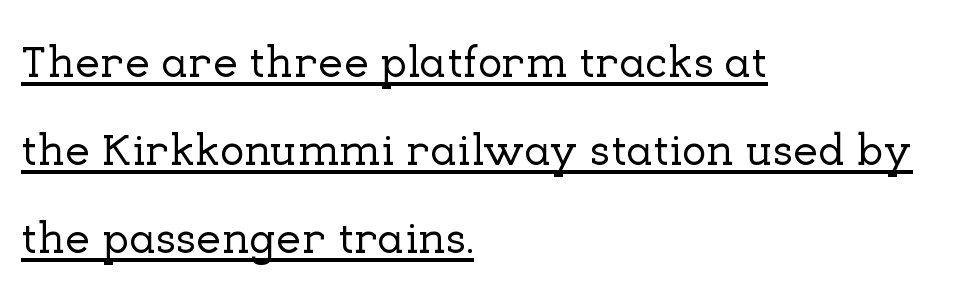
The image shows 45 px serif type, upright; set left-aligned, loose line spacing (1.96x), normal letter spacing, underlined; low stroke contrast and a medium x-height.
